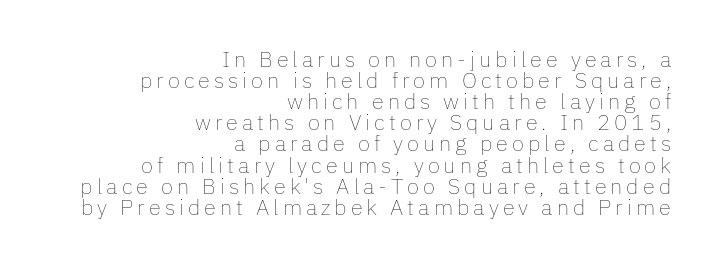
Honestly, there is no underline to notice here at all. All the whitespace from short lines collects on the left. The letters stand straight up with perfectly vertical stems. Reading down the column, the eye jumps only a short way to each next line.
